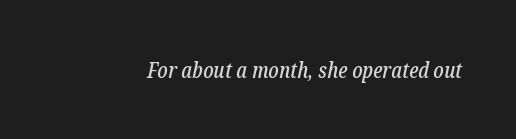
{"italic": "yes", "lean": "right", "slant_degrees": 12, "underline": "no", "letter_spacing": "normal", "letter_spacing_em": 0.0, "glyph_px": 22}
